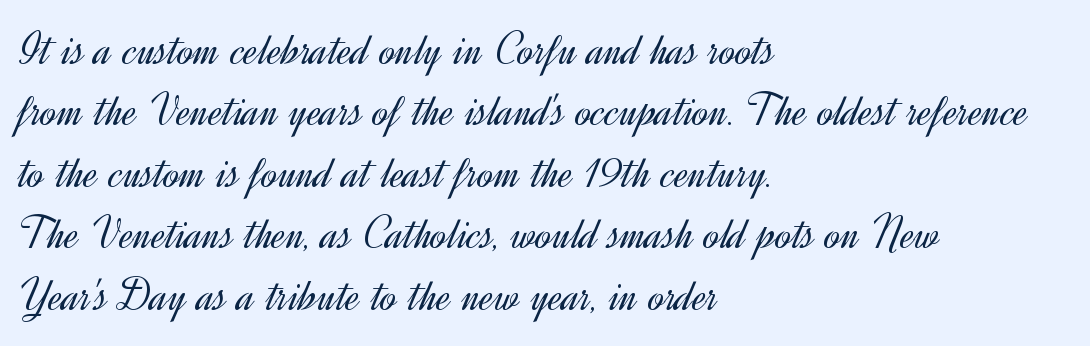
Q: Is the text bold? A: No.
Q: Is the text italic (slanted)? A: Yes.
Q: Is the typeface a serif or a sans-serif typeface? A: Sans-serif.
Q: Is the text underlined? A: No.
Q: How is the paragraph aligned? A: Left-aligned.
Q: Is the spacing between letters normal or unusually wide? A: Normal.
Q: Is the spacing between lines tight, normal or loose? A: Normal.
Q: Width (condensed, normal, or wide)? A: Normal.
Q: x-height? A: Small.
Q: Monospaced? A: No.
